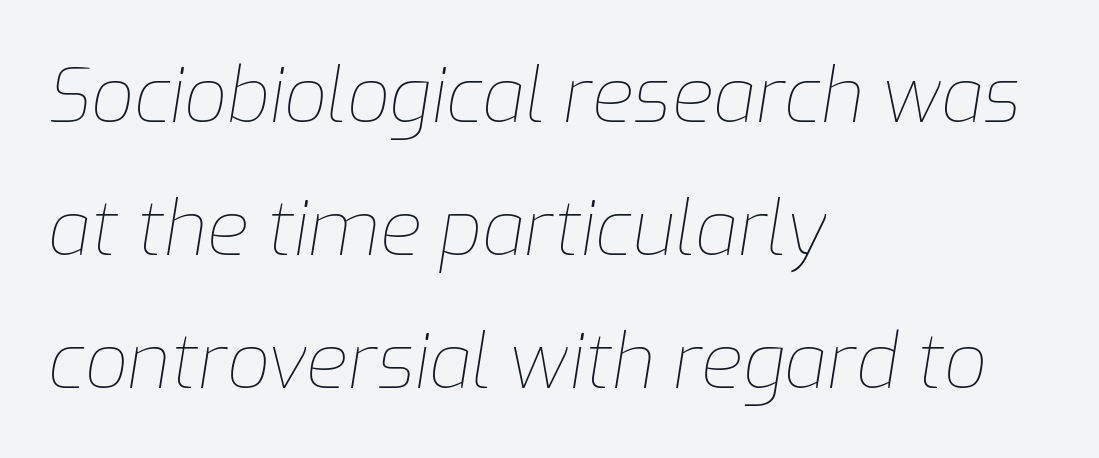
Spacing between characters is what you'd get straight out of the box. Is this a fixed-width face? No — the glyphs have proportional, varying widths. The rag falls on the right side of this text block. A light-to-regular cut is what we see here.
